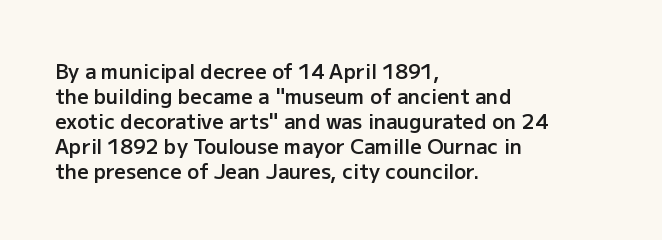
Where is the straight margin? On the left. Each glyph is drawn with semibold strokes, heavier than normal yet not fully bold. The passage shown is not underscored anywhere. Whoever set this chose a conventional vertical rhythm. Upright lettering throughout.
